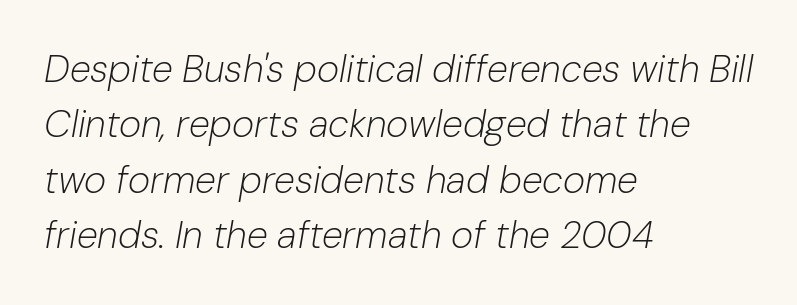
Look at the tracking — it's just the regular setting, nothing added. You could not count columns in this text — the font is proportionally spaced. How would I describe the line gaps? Plain and ordinary. Emphasis-style slanted type is in use. A bare baseline throughout the passage. Horizontally, the lines are justified to the leading edge only.
